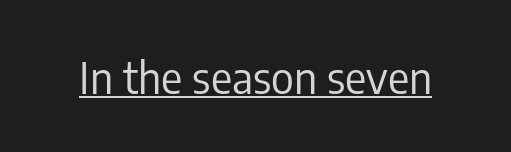
Is this a fixed-width face? No — the glyphs have proportional, varying widths. Note: no serifs on the glyphs. Weight class: somewhere from thin through regular. Does the lettering tilt? It doesn't — this is upright. Observe the ordinary spacing: letters are neighbours, not strangers. Like a heading marked for emphasis, these lines bear an underscore.
